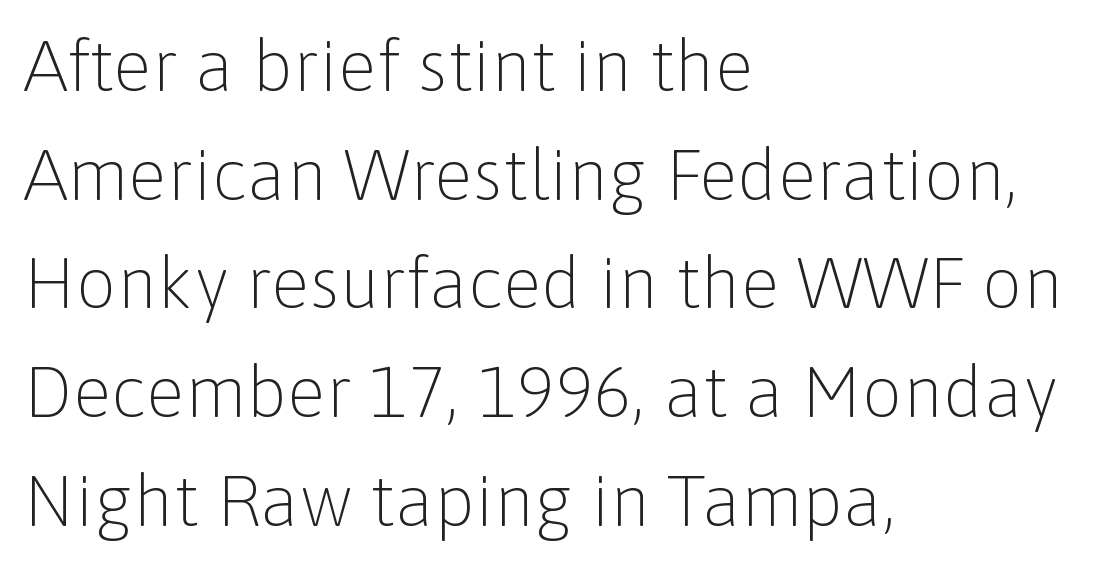
The image shows 72 px light sans-serif type, upright; set left-aligned, normal line spacing (1.51x), normal letter spacing, not underlined; low stroke contrast and a medium x-height.
